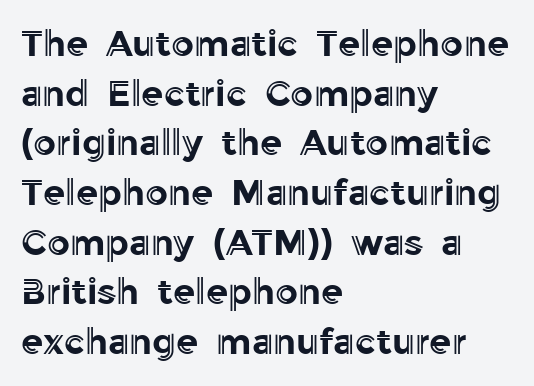
Designer's note — italics off, roman on. The strip under each line holds only bare page. This sample is left-justified, so line endings fall wherever the words run out. Does extra space separate the letters? No, they use regular spacing. Note the varied advance widths — an 'i' is clearly narrower than an 'm'. The rows are spaced the way most documents space them.
